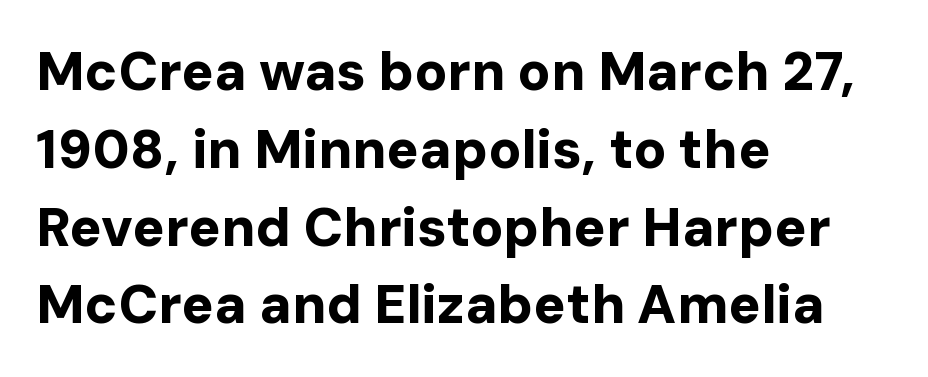
The image shows 54 px bold sans-serif type, upright; set left-aligned, normal line spacing (1.44x), normal letter spacing, not underlined; low stroke contrast and a medium x-height.
